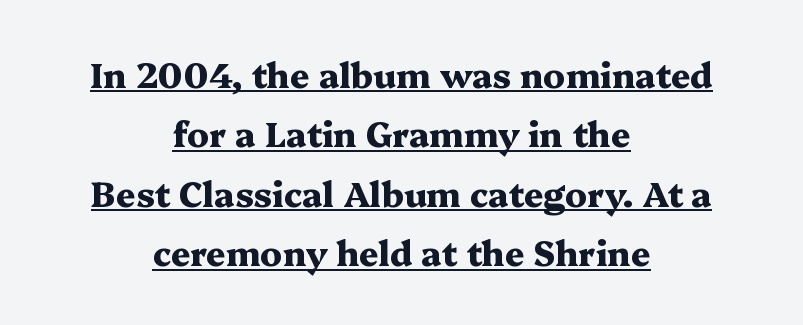
How are the letters spaced? Ordinarily, with no added tracking. Small tapered or slab feet sit at the stroke ends, so this counts as serif. Line starts and ends both wander, symmetrically. Each line of the rendering has a horizontal stroke beneath the glyphs. Is there any slant? The stems are plumb. Think of a printed novel: that variable character pitch is what you see here.
